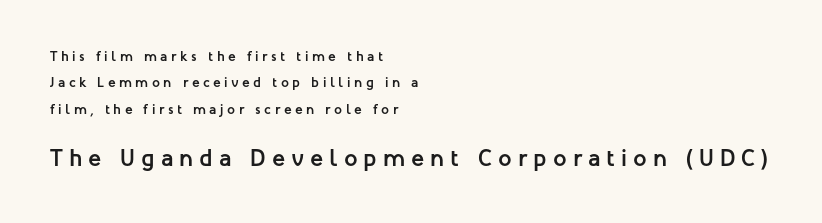
The image shows 24 px bold type, upright; set left-aligned, line spacing 1.88x, unusually wide letter spacing (+0.25 em), not underlined; the second (bottom) block is 1.71x larger.
